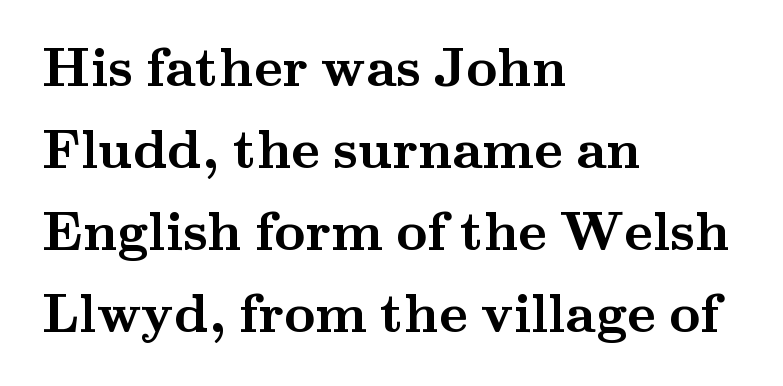
The image shows 54 px semibold, wide serif type, upright; set left-aligned, normal line spacing (1.52x), normal letter spacing, not underlined; medium stroke contrast and a small x-height.
